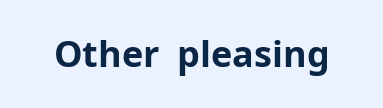
The image shows 36 px bold sans-serif type, upright; set normal letter spacing, not underlined; low stroke contrast and a medium x-height.
